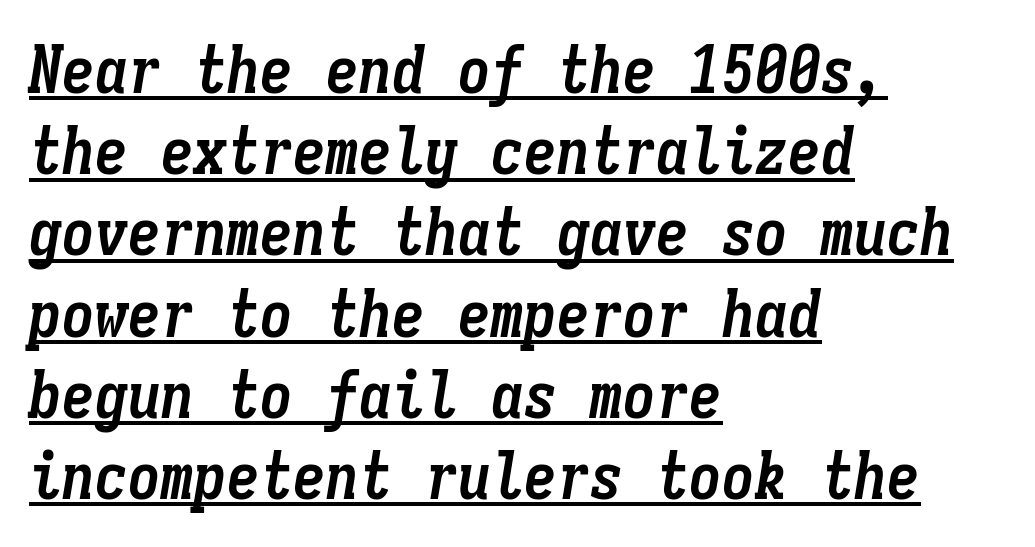
The strokes are fattened all the way to bold. Is this a fixed-width face? Yes — each glyph sits in an identical cell. Looking at the ascenders, they clearly lean. In designer terms, the underline attribute is active on this setting. In CSS terms this would be text-align: left. The gaps between neighbouring characters are ordinary and unremarkable.
